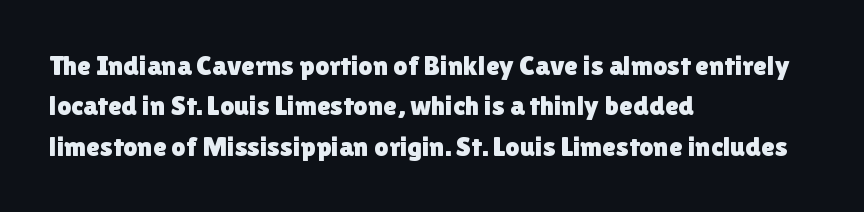
{"serif": "no", "italic": "no", "width": "normal", "x_height": "medium", "monospaced": "no", "underline": "no", "align": "left", "line_spacing": "normal", "line_spacing_ratio": 1.44, "letter_spacing": "normal", "letter_spacing_em": 0.0, "glyph_px": 28}
